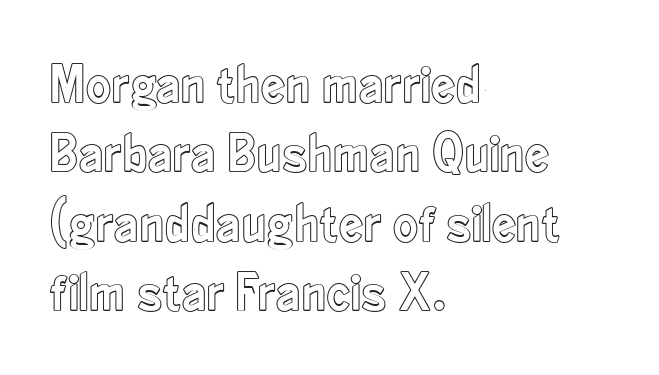
Compared with a centered layout, this one pins lines to the left instead. The foot of each line stays bare and open. Characters follow at the spacing the type designer built in. Reading down the column, the eye jumps a familiar distance to each next line.
